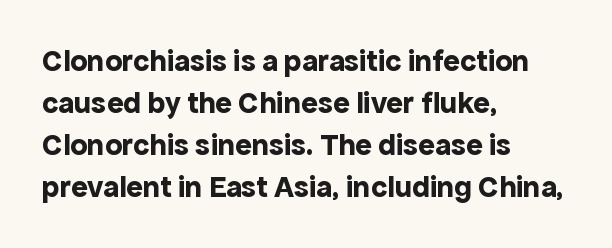
A sans-serif font was chosen for this passage. Short note: letters normally spaced. Rule under the text: the space is simply empty. Think of a printed novel: that variable character pitch is what you see here. One-word summary of the alignment: left.
